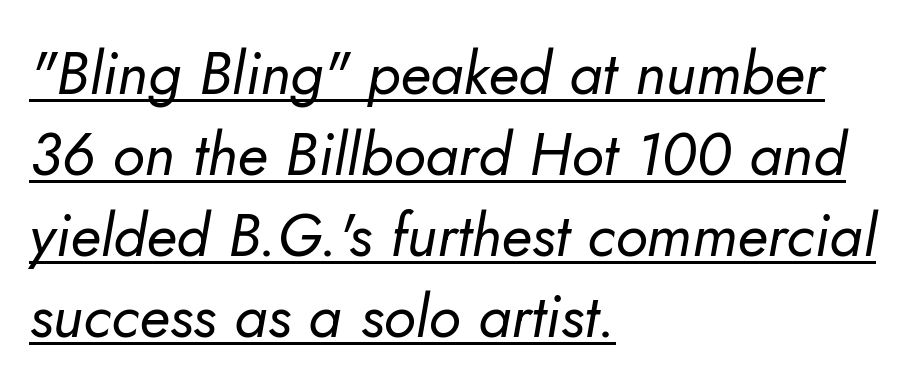
The image shows 60 px regular-weight type, italic (leaning right); set left-aligned, normal line spacing (1.35x), normal letter spacing, underlined; low stroke contrast and a small x-height.
